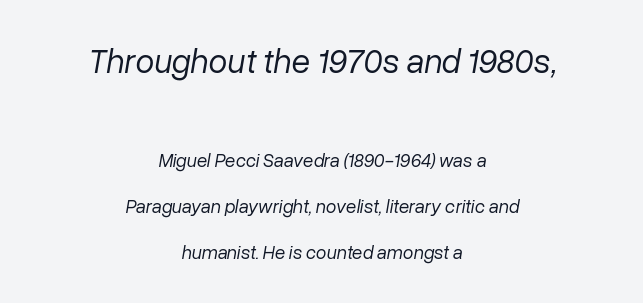
The image shows 34 px regular-weight type, italic (leaning right); set centered, loose line spacing (2.42x), normal letter spacing, not underlined; the first (top) block is 1.79x larger; low stroke contrast and a medium x-height.
